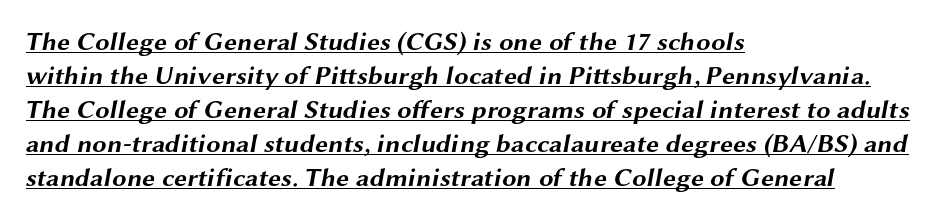
{"bold": "yes", "underline": "yes", "align": "left", "line_spacing": "normal", "line_spacing_ratio": 1.31, "letter_spacing": "normal", "letter_spacing_em": 0.0, "glyph_px": 26}
